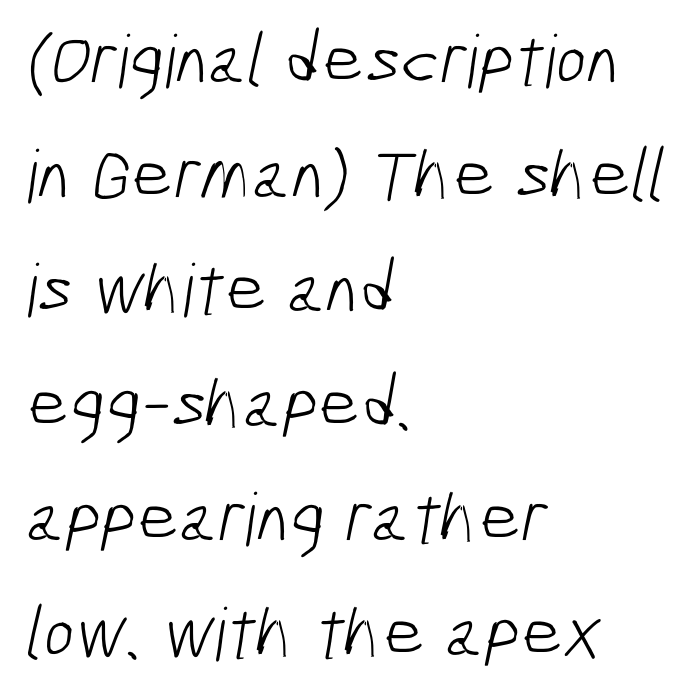
The image shows 73 px light, condensed sans-serif type; set left-aligned, normal line spacing (1.57x), normal letter spacing, not underlined; low stroke contrast and a medium x-height.
